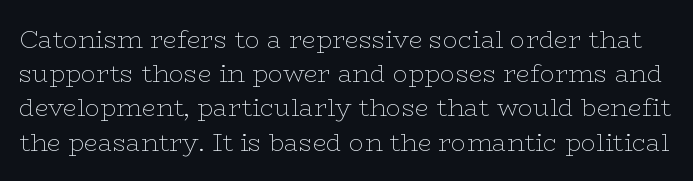
The space between consecutive lines is moderate. Do the letters lean? They stand straight. The cut favours lightness, reaching ordinary text weight at its darkest. The foot of each line stays bare and open. No extra tracking has been applied to these lines.
